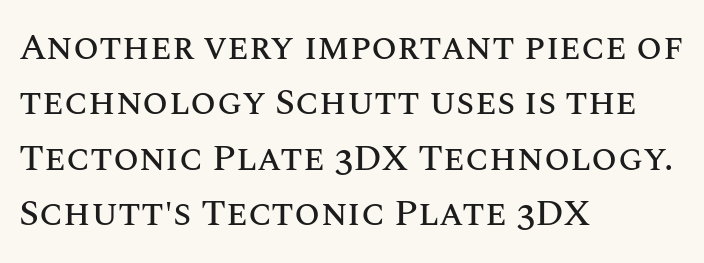
Q: Is the text italic (slanted)? A: No, it is upright.
Q: Is the text underlined? A: No.
Q: How is the paragraph aligned? A: Left-aligned.
Q: Is the spacing between letters normal or unusually wide? A: Normal.
Q: Is the spacing between lines tight, normal or loose? A: Normal.
Q: Width (condensed, normal, or wide)? A: Normal.
Q: Stroke contrast? A: Medium.
Q: x-height? A: Large.
Q: Monospaced? A: No.
